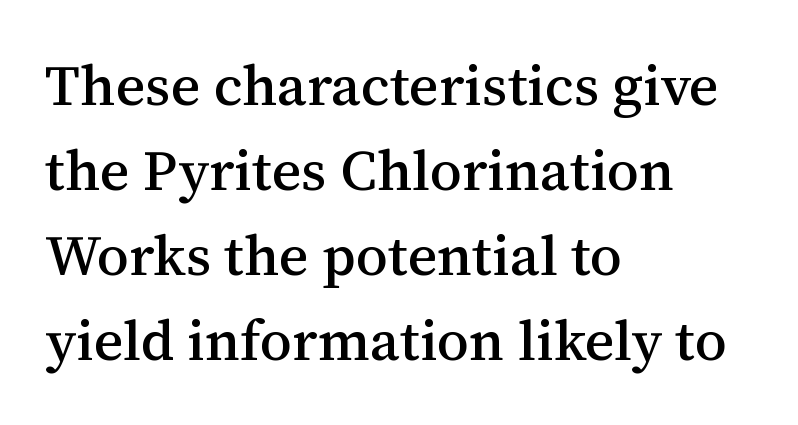
Q: Is the text italic (slanted)? A: No, it is upright.
Q: Is the typeface a serif or a sans-serif typeface? A: Serif.
Q: Is the text underlined? A: No.
Q: How is the paragraph aligned? A: Left-aligned.
Q: Is the spacing between letters normal or unusually wide? A: Normal.
Q: Is the spacing between lines tight, normal or loose? A: Normal.
Q: Width (condensed, normal, or wide)? A: Normal.
Q: Stroke contrast? A: Medium.
Q: x-height? A: Medium.
Q: Monospaced? A: No.
